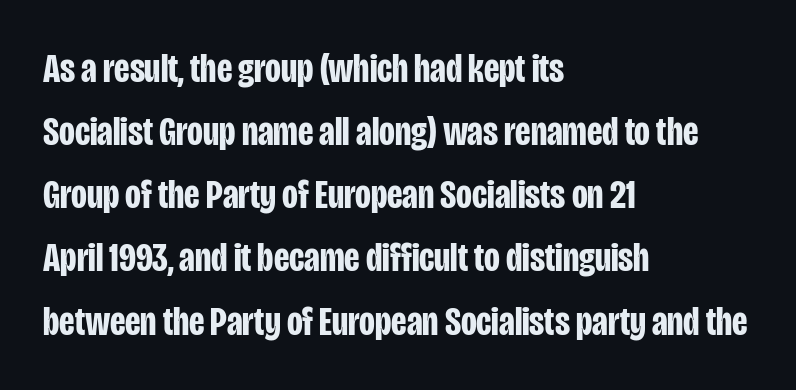
The characters look thick and weighty, a clear bold. The passage shown is typed in a proportional face where columns would drift. If you drew a line through each stem, it would be perfectly vertical. Is this a sans? Yes — the strokes have no serifs. The strip under each line holds only bare page. Default kerning and tracking; the words read as compact shapes.
